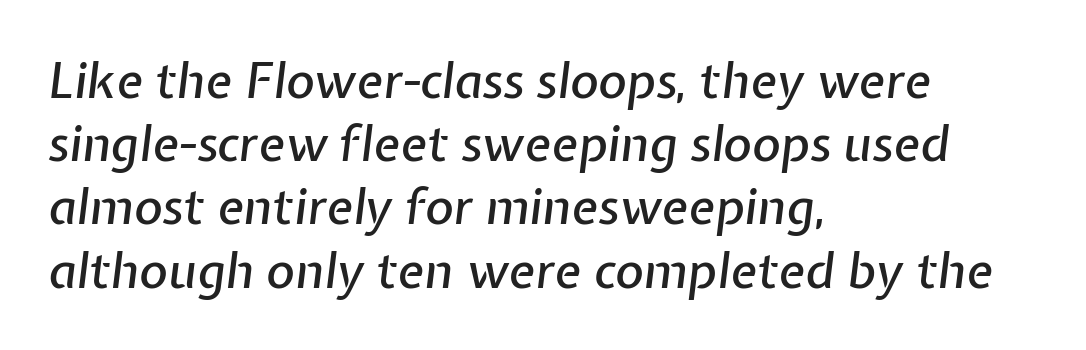
Q: Is the text italic (slanted)? A: Yes, it leans right by about 7 degrees.
Q: Is the text underlined? A: No.
Q: How is the paragraph aligned? A: Left-aligned.
Q: Is the spacing between letters normal or unusually wide? A: Normal.
Q: Is the spacing between lines tight, normal or loose? A: Normal.
Q: Width (condensed, normal, or wide)? A: Normal.
Q: Stroke contrast? A: Low.
Q: x-height? A: Medium.
Q: Monospaced? A: No.
